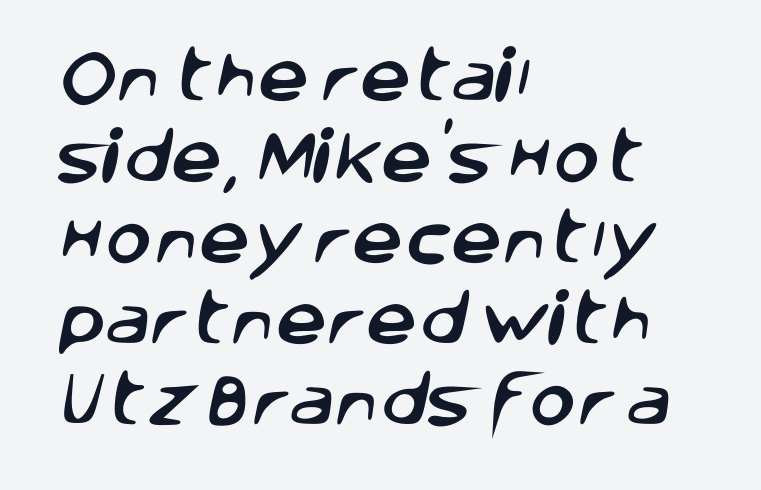
{"serif": "no", "width": "normal", "stroke_contrast": "low", "x_height": "large", "monospaced": "no", "underline": "no", "align": "left", "line_spacing": "normal", "line_spacing_ratio": 1.42, "letter_spacing": "normal", "letter_spacing_em": 0.0, "glyph_px": 57}
